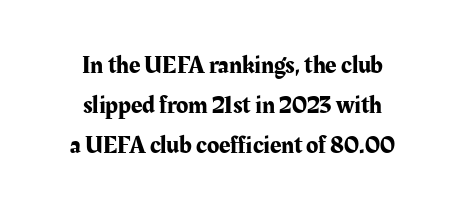
The image shows 25 px text type, upright; set centered, normal line spacing (1.61x), normal letter spacing, not underlined.
